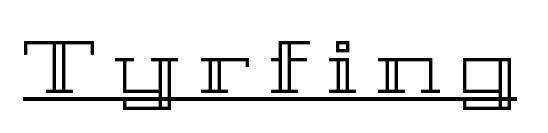
{"italic": "no", "width": "wide", "x_height": "medium", "monospaced": "no", "underline": "yes", "letter_spacing": "wide", "letter_spacing_em": 0.24, "glyph_px": 75}
